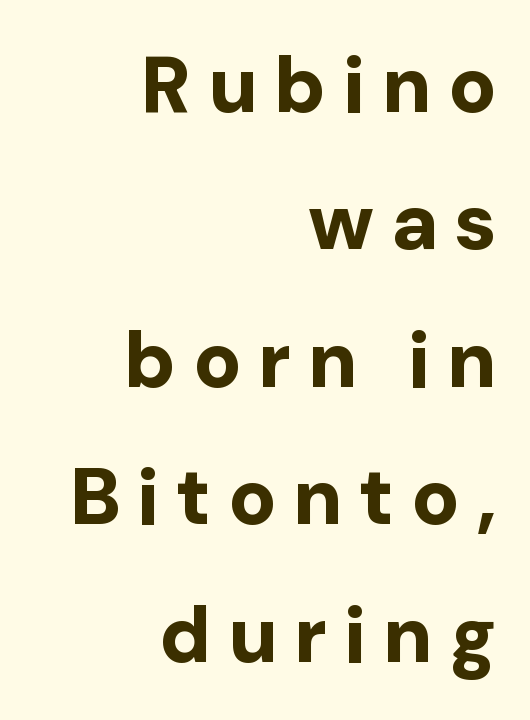
{"serif": "no", "italic": "no", "bold": "yes", "weight": "bold", "width": "normal", "stroke_contrast": "low", "x_height": "medium", "monospaced": "no", "underline": "no", "align": "right", "line_spacing_ratio": 1.74, "letter_spacing": "wide", "letter_spacing_em": 0.21, "glyph_px": 79}
